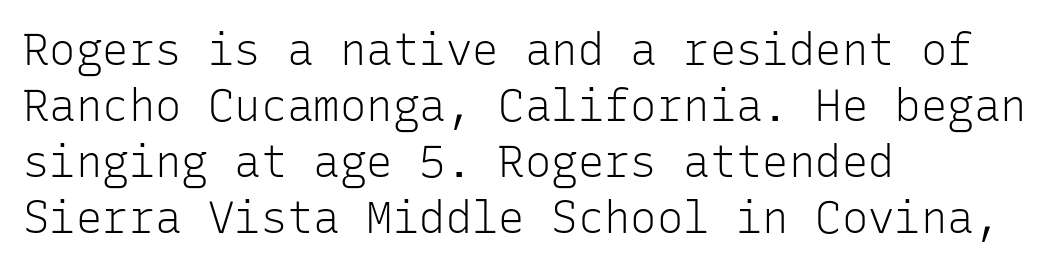
Bare-footed words on every line. Compared with a centered layout, this one pins lines to the left instead. Posture: upright roman. The rendering keeps characters at their native spacing. These lines sit exactly where default settings would place them. A sans-serif font was chosen for this passage.
